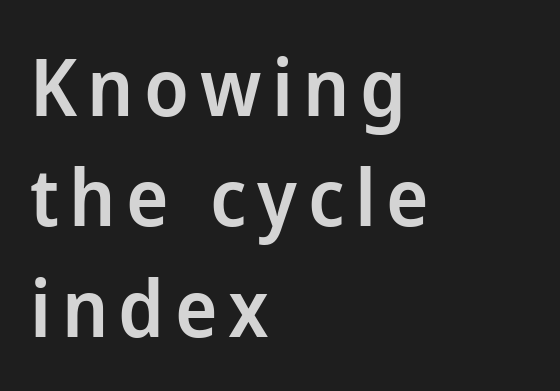
The image shows 80 px semibold sans-serif type, upright; set left-aligned, normal line spacing (1.38x), not underlined; low stroke contrast and a medium x-height.
